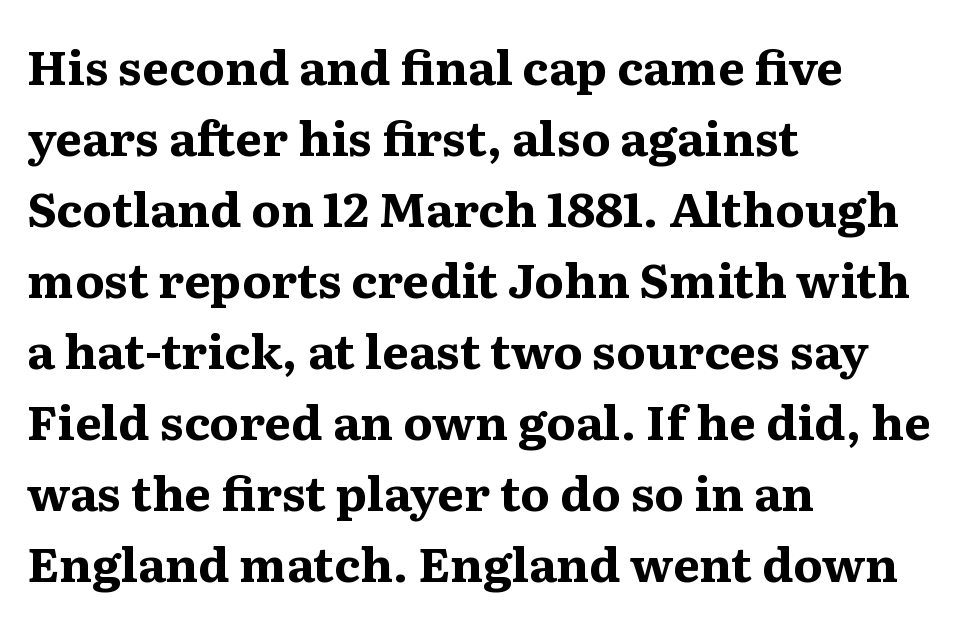
{"serif": "yes", "italic": "no", "bold": "yes", "weight": "bold", "width": "normal", "stroke_contrast": "medium", "x_height": "medium", "monospaced": "no", "underline": "no", "align": "left", "line_spacing": "normal", "line_spacing_ratio": 1.48, "letter_spacing": "normal", "letter_spacing_em": 0.0, "glyph_px": 48}
